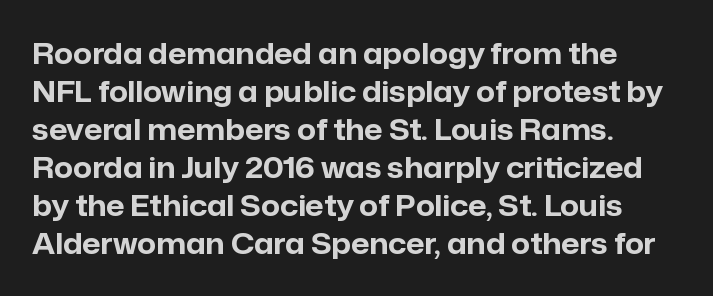
Alignment: flush left. Does extra space separate the letters? No, they use regular spacing. Varying glyph widths throughout — classic text-font behaviour. One glance says typical: line gaps are just what's usual. Descender tails drop into unmarked territory. It's the straight-up-and-down kind of type.
